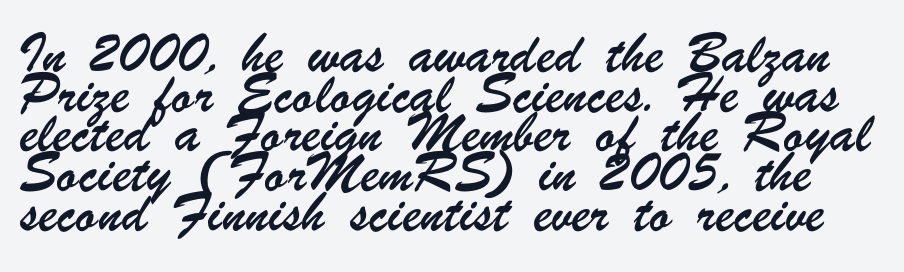
The image shows 25 px text type; set normal line spacing (1.59x), normal letter spacing, not underlined.
